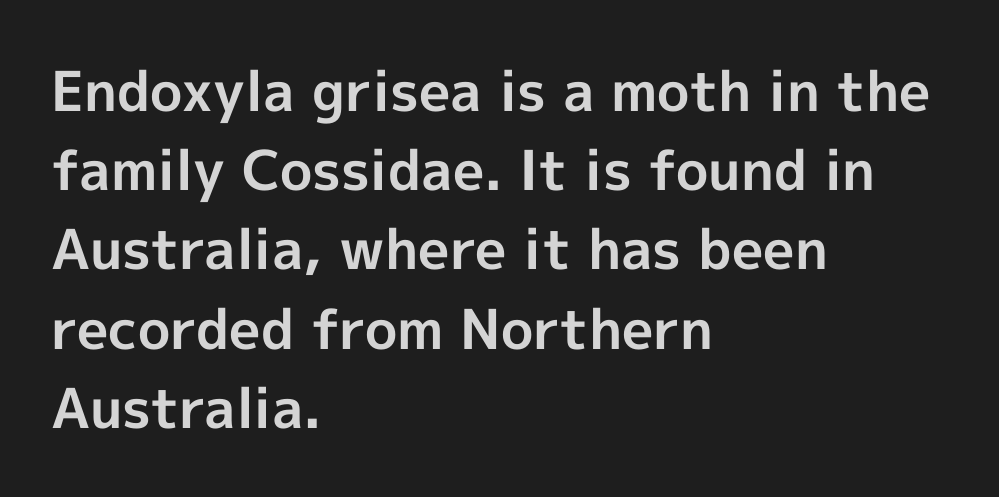
{"serif": "no", "italic": "no", "bold": "yes", "weight": "bold", "width": "normal", "x_height": "medium", "monospaced": "no", "underline": "no", "align": "left", "line_spacing": "normal", "line_spacing_ratio": 1.44, "letter_spacing": "normal", "letter_spacing_em": 0.0, "glyph_px": 55}
